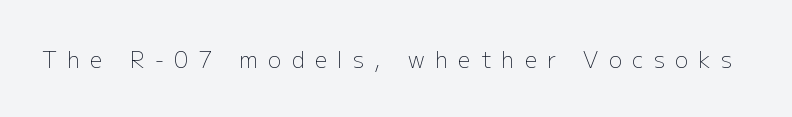
{"italic": "no", "bold": "no", "underline": "no", "letter_spacing": "wide", "letter_spacing_em": 0.47, "glyph_px": 22}
